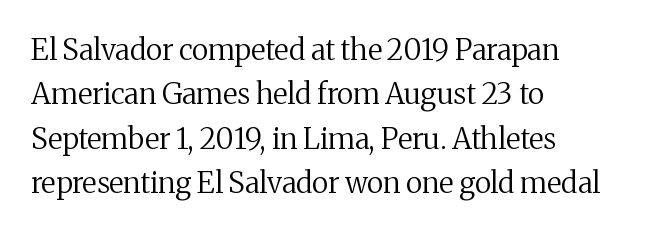
Q: Is the text bold? A: No.
Q: Is the text italic (slanted)? A: No, it is upright.
Q: Is the typeface a serif or a sans-serif typeface? A: Serif.
Q: Is the text underlined? A: No.
Q: How is the paragraph aligned? A: Left-aligned.
Q: Is the spacing between letters normal or unusually wide? A: Normal.
Q: Is the spacing between lines tight, normal or loose? A: Normal.
Q: Width (condensed, normal, or wide)? A: Normal.
Q: Stroke contrast? A: Medium.
Q: x-height? A: Medium.
Q: Monospaced? A: No.
